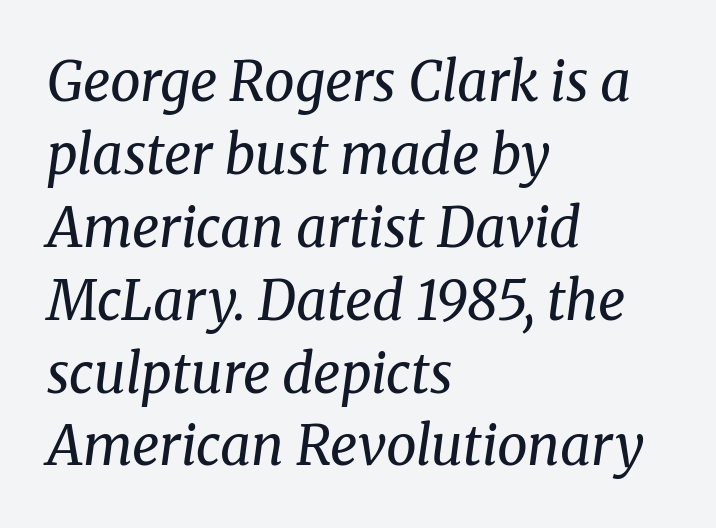
The image shows 54 px regular-weight serif type, italic (leaning right); set left-aligned, normal line spacing (1.35x), normal letter spacing, not underlined; medium stroke contrast and a medium x-height.
